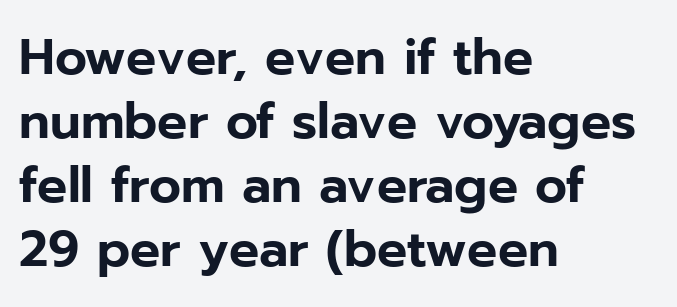
{"serif": "no", "italic": "no", "width": "normal", "stroke_contrast": "low", "x_height": "medium", "monospaced": "no", "underline": "no", "align": "left", "line_spacing": "normal", "line_spacing_ratio": 1.28, "letter_spacing": "normal", "letter_spacing_em": 0.0, "glyph_px": 50}
